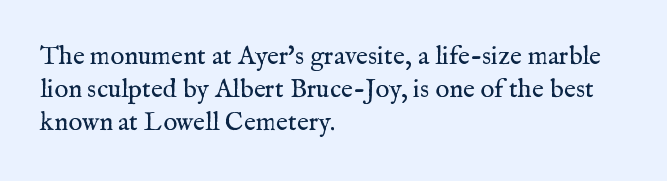
{"italic": "no", "bold": "no", "underline": "no", "align": "left", "line_spacing": "normal", "line_spacing_ratio": 1.27, "letter_spacing": "normal", "letter_spacing_em": 0.0, "glyph_px": 26}
